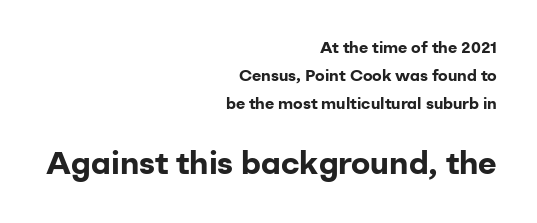
Q: Is the text bold? A: Yes.
Q: Is the text italic (slanted)? A: No, it is upright.
Q: Is the typeface a serif or a sans-serif typeface? A: Sans-serif.
Q: Is the text underlined? A: No.
Q: How is the paragraph aligned? A: Right-aligned.
Q: Is the spacing between letters normal or unusually wide? A: Normal.
Q: Which block of text is set in a larger size, the first (top) or the second (bottom)? A: The second (bottom) one.
Q: Width (condensed, normal, or wide)? A: Normal.
Q: Stroke contrast? A: Low.
Q: x-height? A: Medium.
Q: Monospaced? A: No.
